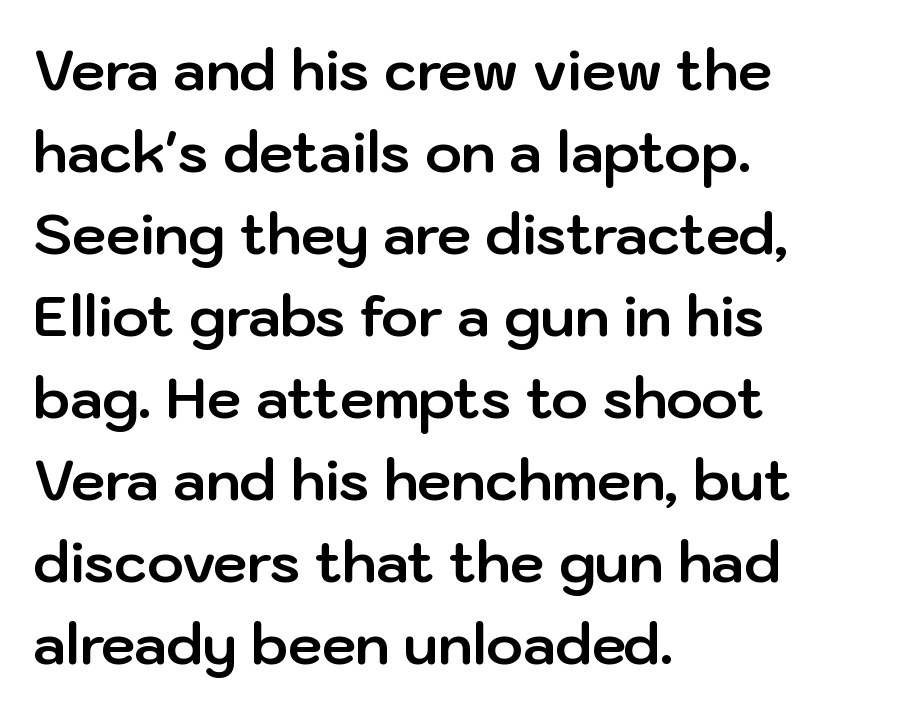
Q: Is the text bold? A: Yes.
Q: Is the text italic (slanted)? A: No, it is upright.
Q: Is the typeface a serif or a sans-serif typeface? A: Sans-serif.
Q: Is the text underlined? A: No.
Q: How is the paragraph aligned? A: Left-aligned.
Q: Is the spacing between letters normal or unusually wide? A: Normal.
Q: Is the spacing between lines tight, normal or loose? A: Normal.
Q: Width (condensed, normal, or wide)? A: Normal.
Q: Stroke contrast? A: Low.
Q: x-height? A: Medium.
Q: Monospaced? A: No.
